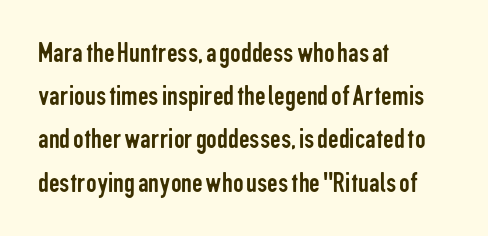
One glance says typical: line gaps are just what's usual. Descender tails drop into unmarked territory. Casual observation: everything's shoved over to the left. Is this a fixed-width face? No — the glyphs have proportional, varying widths.
